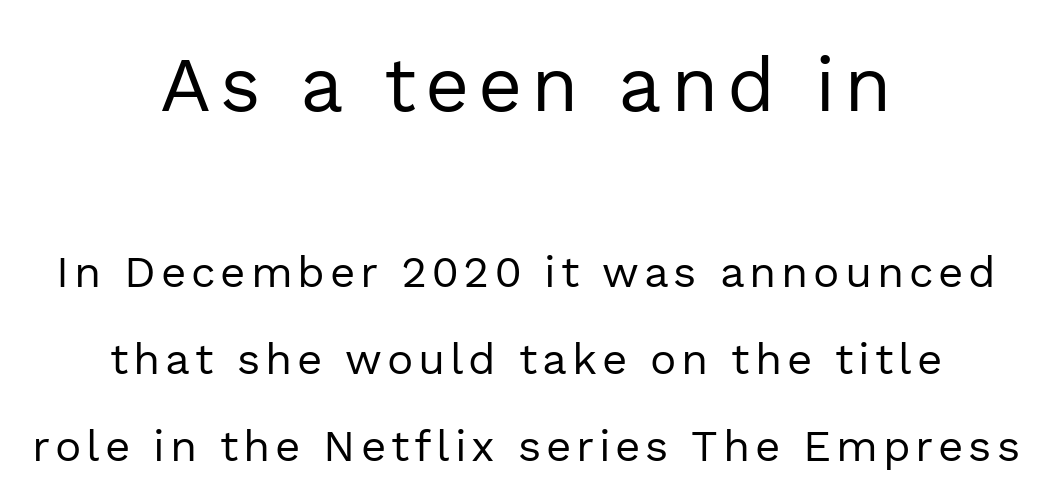
{"serif": "no", "italic": "no", "bold": "no", "weight": "regular", "width": "normal", "x_height": "medium", "monospaced": "no", "underline": "no", "align": "center", "line_spacing": "loose", "line_spacing_ratio": 1.97, "larger_block": "first", "size_ratio": 1.75, "glyph_px": 77}
